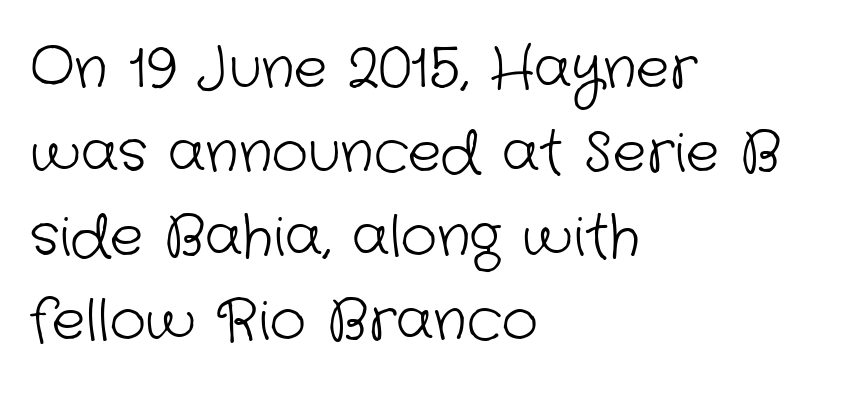
The image shows 56 px light sans-serif type; set left-aligned, normal line spacing (1.5x), normal letter spacing, not underlined; low stroke contrast and a medium x-height.
